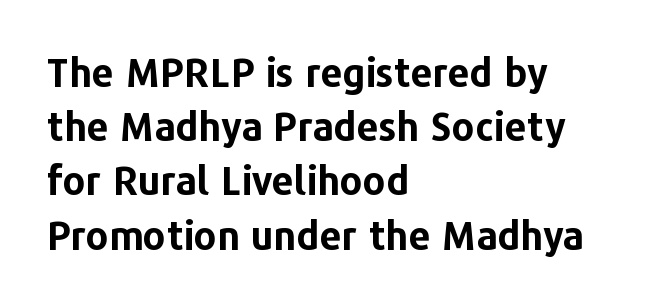
The rendering anchors every line to the left-hand side. The passage shown is typed in a proportional face where columns would drift. This is roman type, the default non-slanted kind. The baseline area is clear. Glyph-to-glyph distance matches everyday printed text.
